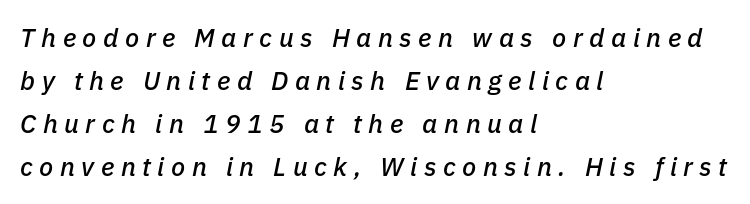
{"italic": "yes", "lean": "right", "slant_degrees": 11, "underline": "no", "align": "left", "line_spacing": "normal", "line_spacing_ratio": 1.65, "letter_spacing": "wide", "letter_spacing_em": 0.25, "glyph_px": 26}
